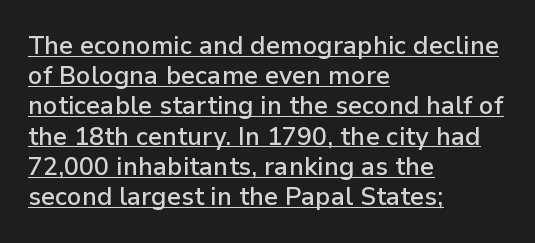
Q: Is the text bold? A: Semi-bold.
Q: Is the text italic (slanted)? A: No, it is upright.
Q: Is the text underlined? A: Yes.
Q: How is the paragraph aligned? A: Left-aligned.
Q: Is the spacing between letters normal or unusually wide? A: Normal.
